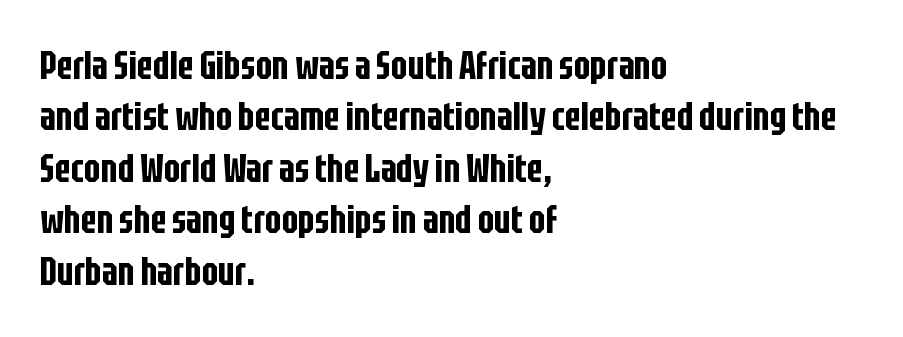
The image shows 39 px condensed sans-serif type, upright; set left-aligned, normal line spacing (1.32x), normal letter spacing, not underlined; low stroke contrast and a large x-height.
